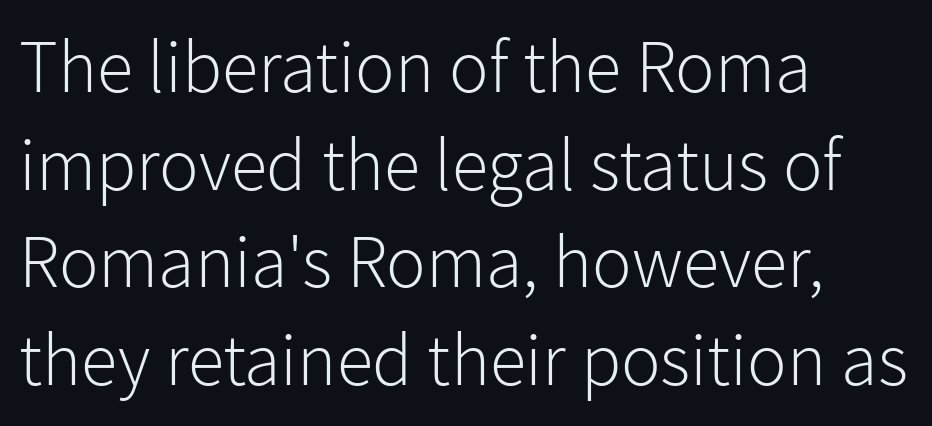
The image shows 74 px light sans-serif type, upright; set left-aligned, normal line spacing (1.32x), normal letter spacing, not underlined; low stroke contrast and a medium x-height.
